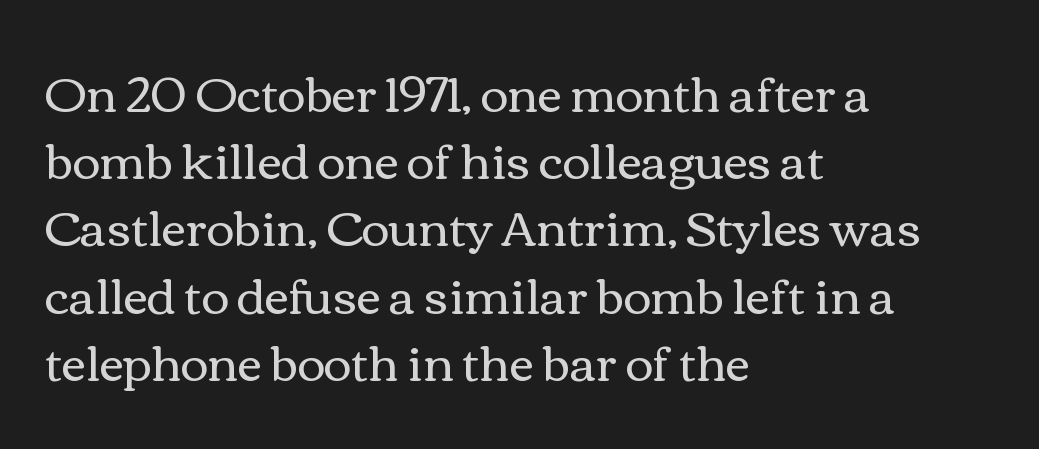
The image shows 48 px regular-weight, wide type, upright; set left-aligned, normal line spacing (1.4x), normal letter spacing, not underlined; a medium x-height.
